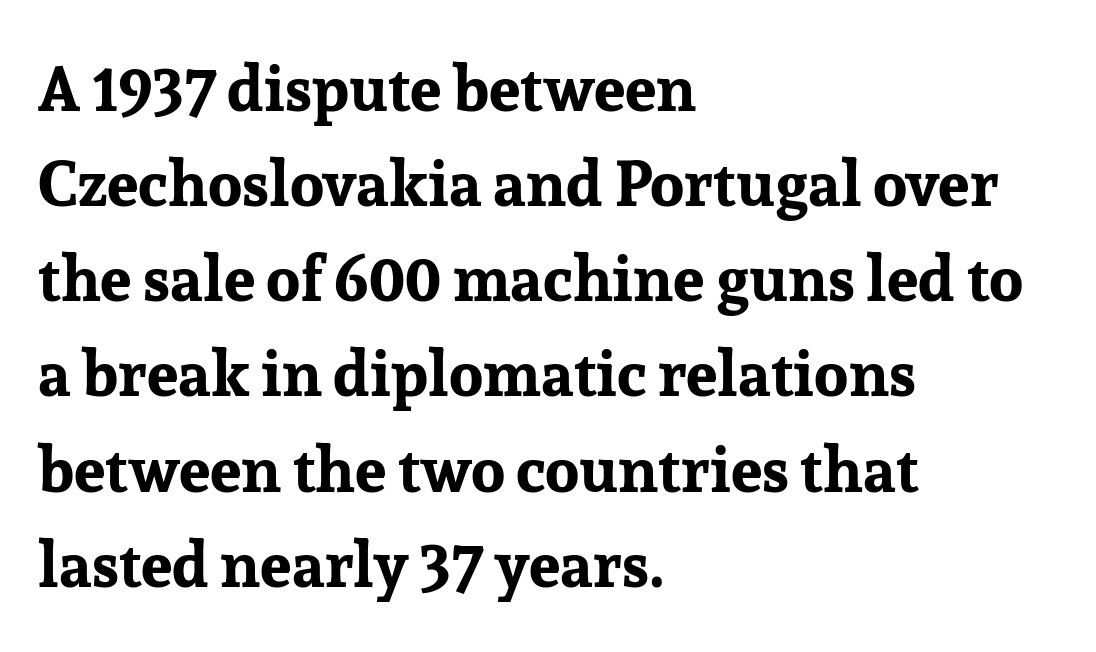
If you measured baseline to baseline, you'd find a middling distance. This sample has the flowing, uneven cadence of proportional lettering. The letters stand straight up with perfectly vertical stems. Compared with typical body copy, the letter spacing here is the same. One-word summary of the alignment: left. This sample uses a serif face.
